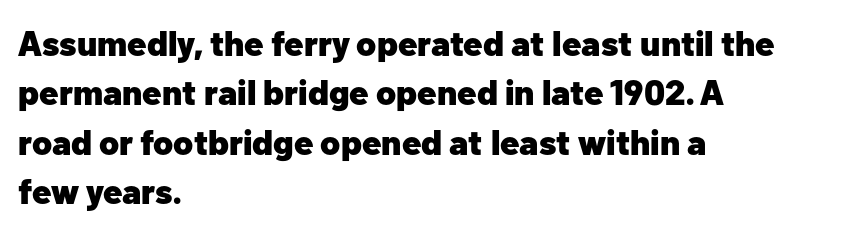
Q: Is the text bold? A: Yes.
Q: Is the text italic (slanted)? A: No, it is upright.
Q: Is the typeface a serif or a sans-serif typeface? A: Sans-serif.
Q: Is the text underlined? A: No.
Q: How is the paragraph aligned? A: Left-aligned.
Q: Is the spacing between letters normal or unusually wide? A: Normal.
Q: Is the spacing between lines tight, normal or loose? A: Normal.
Q: Width (condensed, normal, or wide)? A: Normal.
Q: Stroke contrast? A: Low.
Q: x-height? A: Medium.
Q: Monospaced? A: No.
